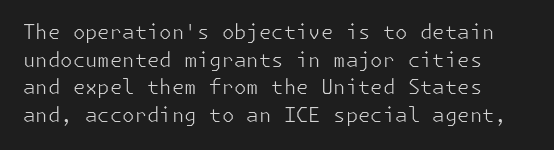
The lettering stays uniformly vertical, giving the passage a roman look. Leading: standard. What stands out about the letter spacing? Nothing — it is the standard amount. Clear beneath every line of the passage. The font sits on the lighter half of the weight spectrum, regular included.
